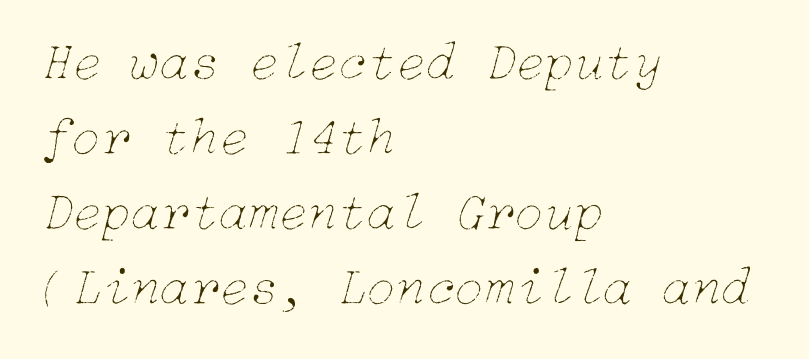
Q: Is the text bold? A: No.
Q: Is the text italic (slanted)? A: Yes, it leans right by about 15 degrees.
Q: Is the text underlined? A: No.
Q: How is the paragraph aligned? A: Left-aligned.
Q: Is the spacing between letters normal or unusually wide? A: Normal.
Q: Is the spacing between lines tight, normal or loose? A: Normal.
Q: Width (condensed, normal, or wide)? A: Normal.
Q: Stroke contrast? A: Low.
Q: x-height? A: Medium.
